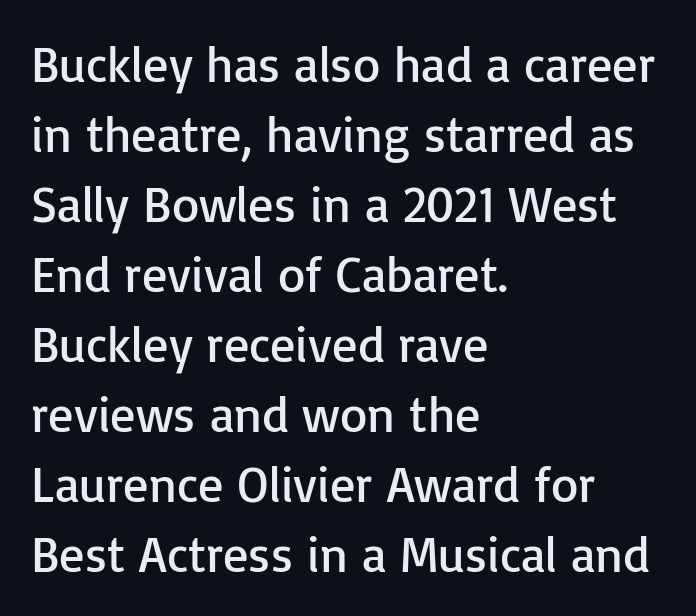
Serifs: no, the terminals of the letterforms are clean. Check the space under the baseline: it is left empty. Unbolded letterforms with no extra heft. Students, observe: this is what conventionally led text looks like. These lines are rendered in a variable-pitch font. A typesetter would call this zero additional tracking.
